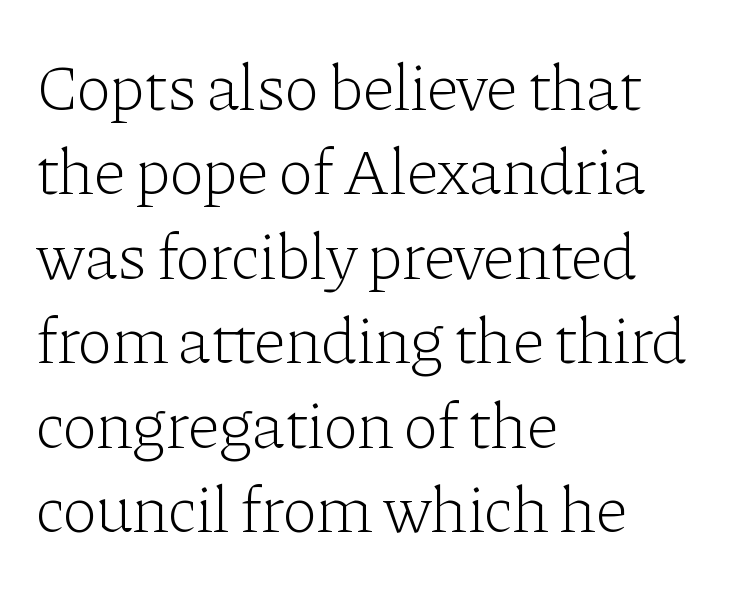
Q: Is the text bold? A: No.
Q: Is the text italic (slanted)? A: No, it is upright.
Q: Is the typeface a serif or a sans-serif typeface? A: Serif.
Q: Is the text underlined? A: No.
Q: How is the paragraph aligned? A: Left-aligned.
Q: Is the spacing between letters normal or unusually wide? A: Normal.
Q: Is the spacing between lines tight, normal or loose? A: Normal.
Q: Width (condensed, normal, or wide)? A: Normal.
Q: Stroke contrast? A: Low.
Q: x-height? A: Medium.
Q: Monospaced? A: No.
